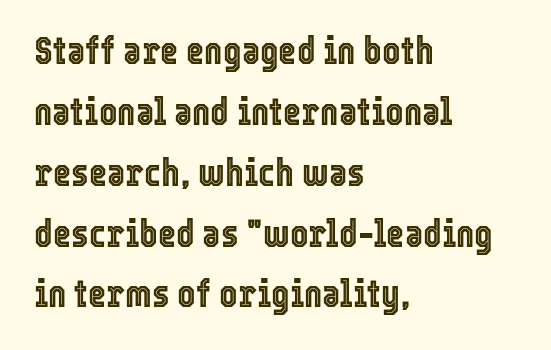
Quick note: not italic, upright. Horizontal alignment here is leftward, the default for most running prose. The foot of each line stays bare and open. Short note: letters normally spaced. Is there much room between lines? A standard amount, neither cramped nor airy. Spacing verdict: proportional, widths tailored to each character.
